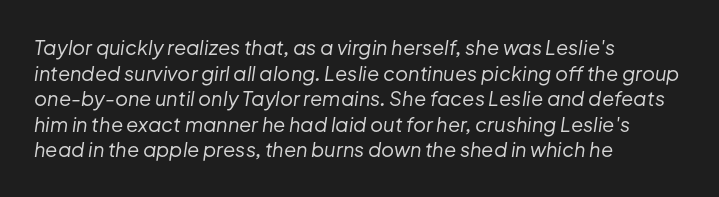
{"italic": "yes", "lean": "right", "slant_degrees": 8, "bold": "no", "underline": "no", "align": "left", "line_spacing": "normal", "line_spacing_ratio": 1.28, "letter_spacing": "normal", "letter_spacing_em": 0.0, "glyph_px": 20}
